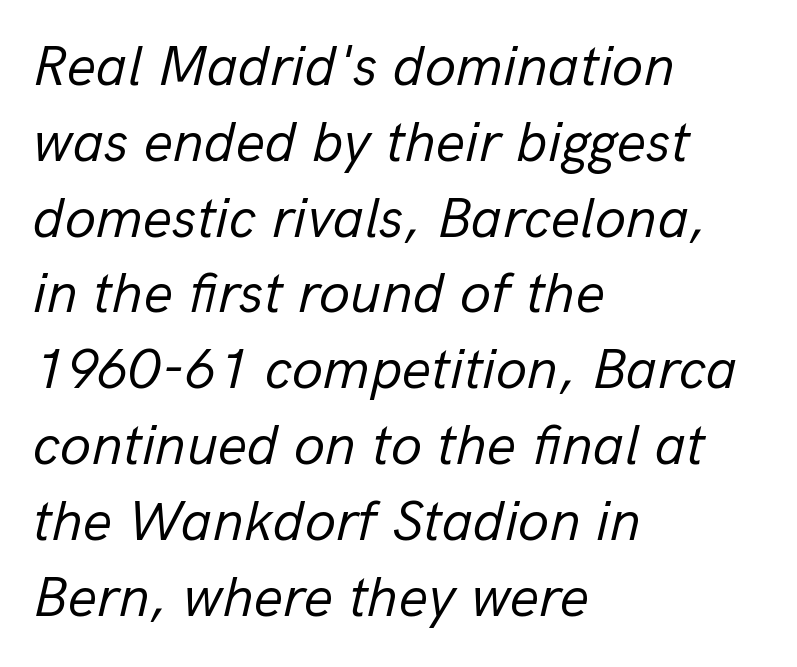
{"italic": "yes", "lean": "right", "slant_degrees": 13, "bold": "no", "weight": "regular", "width": "normal", "stroke_contrast": "low", "x_height": "medium", "monospaced": "no", "underline": "no", "align": "left", "line_spacing": "normal", "line_spacing_ratio": 1.33, "letter_spacing": "normal", "letter_spacing_em": 0.0, "glyph_px": 57}
